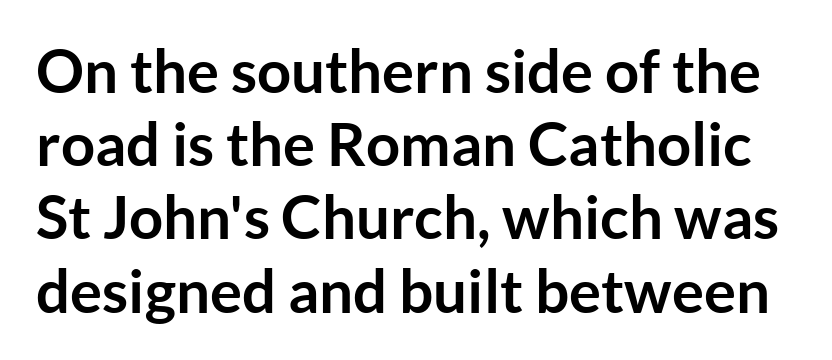
The image shows 60 px semibold sans-serif type, upright; set line spacing 1.22x, normal letter spacing, not underlined; low stroke contrast and a medium x-height.
